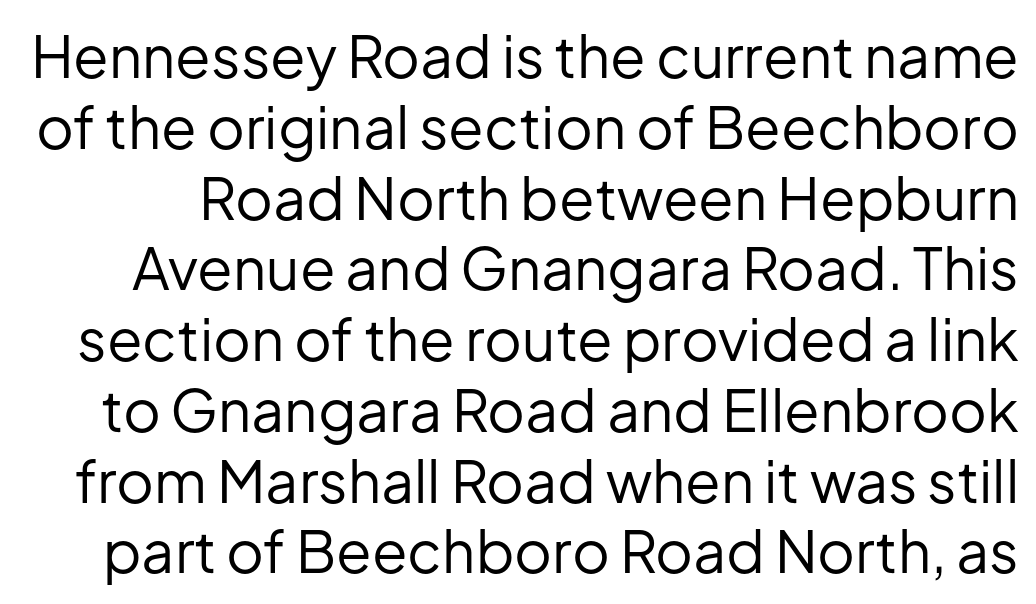
{"serif": "no", "italic": "no", "bold": "no", "weight": "regular", "width": "normal", "stroke_contrast": "low", "x_height": "medium", "monospaced": "no", "underline": "no", "line_spacing_ratio": 1.22, "letter_spacing": "normal", "letter_spacing_em": 0.0, "glyph_px": 58}
